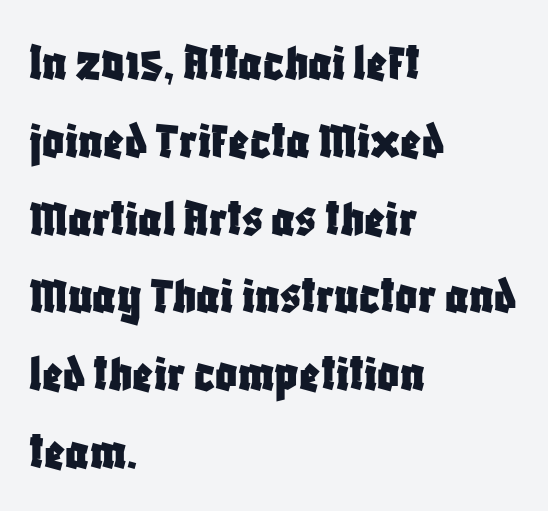
{"serif": "no", "italic": "no", "width": "condensed", "stroke_contrast": "low", "x_height": "large", "monospaced": "no", "underline": "no", "align": "left", "line_spacing": "normal", "line_spacing_ratio": 1.44, "letter_spacing": "normal", "letter_spacing_em": 0.0, "glyph_px": 54}
